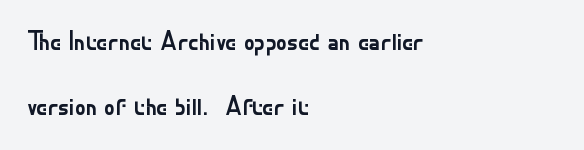
The image shows 27 px text type, upright; set left-aligned, loose line spacing (2.42x), normal letter spacing, not underlined.
